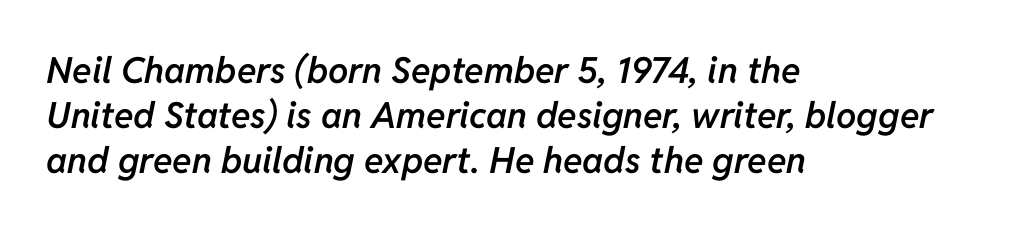
The image shows 36 px semibold type, italic (leaning right); set left-aligned, normal line spacing (1.25x), normal letter spacing, not underlined; low stroke contrast and a medium x-height.
